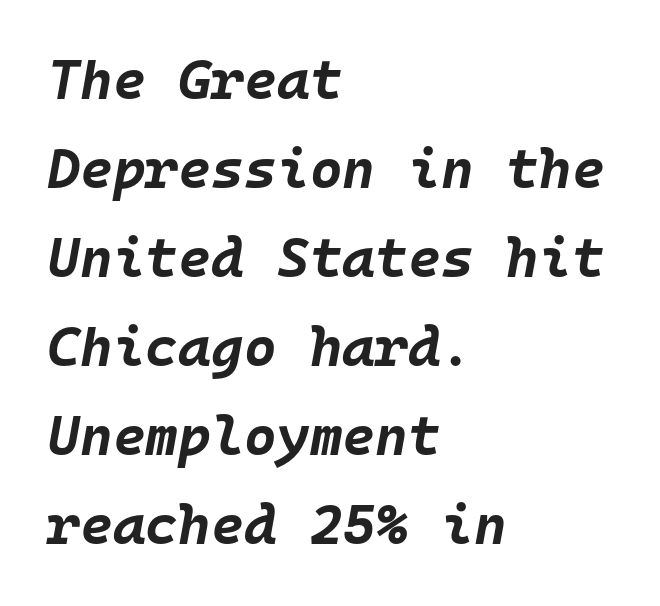
The image shows 56 px bold type, italic (leaning right), monospaced; set left-aligned, normal line spacing (1.59x), normal letter spacing, not underlined; low stroke contrast and a large x-height.
